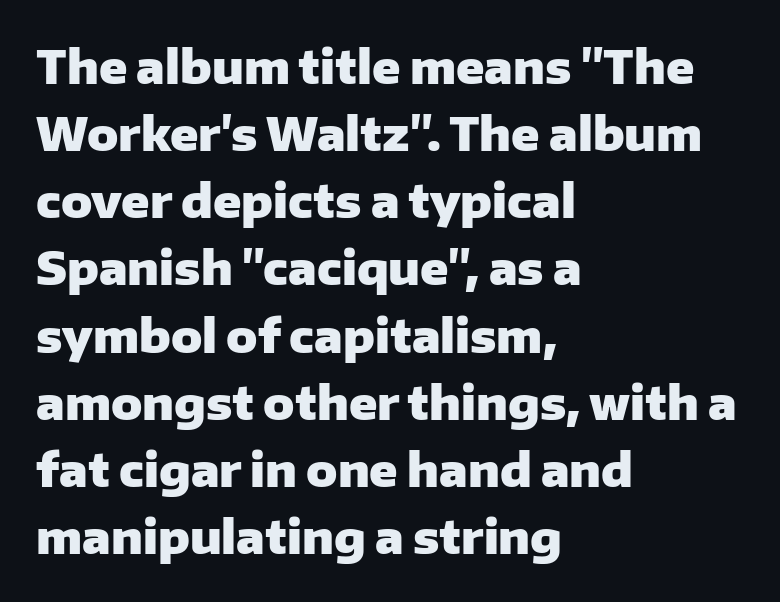
A dark, heavy texture on the line: the type is bold. The ragged edge is on the right, which tells us the setting is flush left. In terms of letterspacing, this is plain default setting. The rendering shows plain stroke endings on the letterforms — a sans-serif design.
